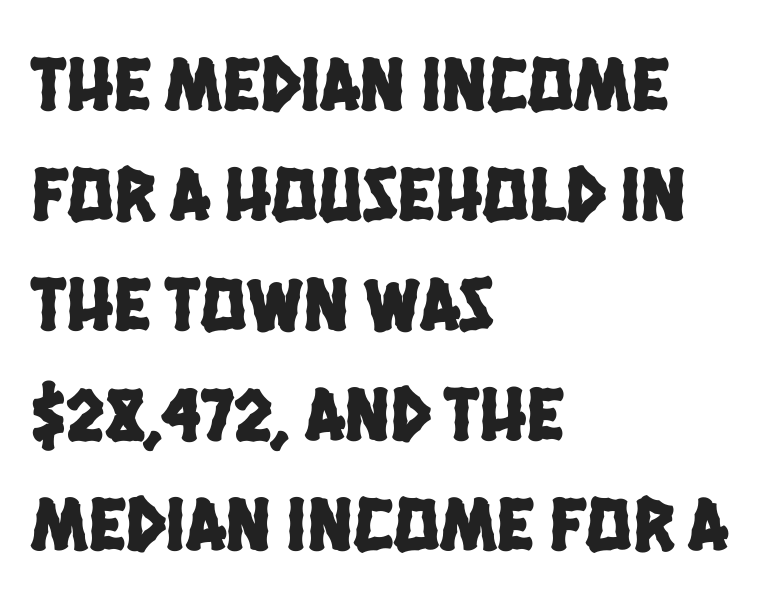
Q: Is the typeface a serif or a sans-serif typeface? A: Sans-serif.
Q: Is the text underlined? A: No.
Q: How is the paragraph aligned? A: Left-aligned.
Q: Is the spacing between letters normal or unusually wide? A: Normal.
Q: Is the spacing between lines tight, normal or loose? A: Normal.
Q: Width (condensed, normal, or wide)? A: Condensed.
Q: Stroke contrast? A: Low.
Q: x-height? A: Large.
Q: Monospaced? A: No.
